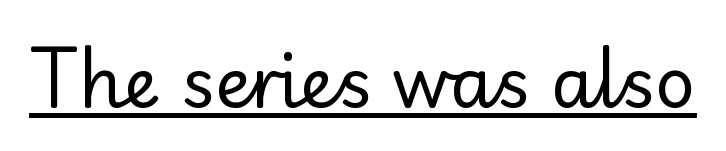
{"serif": "no", "italic": "no", "bold": "no", "weight": "regular", "width": "normal", "stroke_contrast": "low", "x_height": "small", "monospaced": "no", "underline": "yes", "letter_spacing": "normal", "letter_spacing_em": 0.0, "glyph_px": 70}
